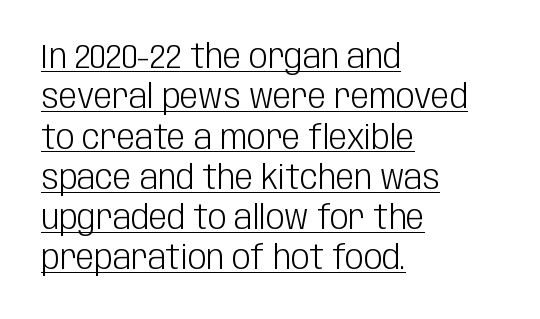
{"serif": "no", "italic": "no", "bold": "no", "weight": "light", "width": "condensed", "stroke_contrast": "low", "x_height": "large", "monospaced": "no", "underline": "yes", "align": "left", "line_spacing_ratio": 1.22, "letter_spacing": "normal", "letter_spacing_em": 0.0, "glyph_px": 33}
